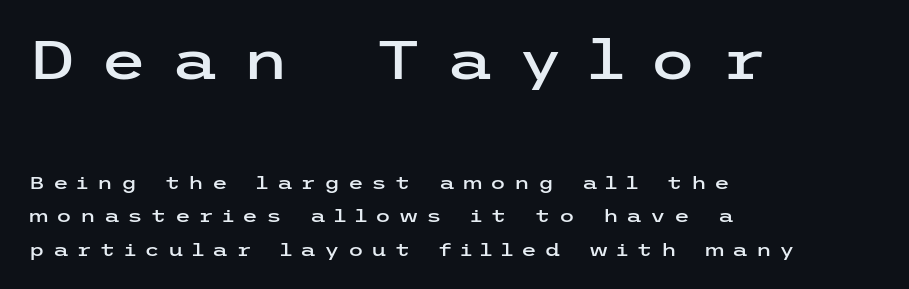
{"serif": "no", "italic": "no", "width": "wide", "stroke_contrast": "low", "x_height": "medium", "underline": "no", "align": "left", "line_spacing_ratio": 1.85, "letter_spacing": "wide", "letter_spacing_em": 0.44, "larger_block": "first", "size_ratio": 3.0, "glyph_px": 54}
